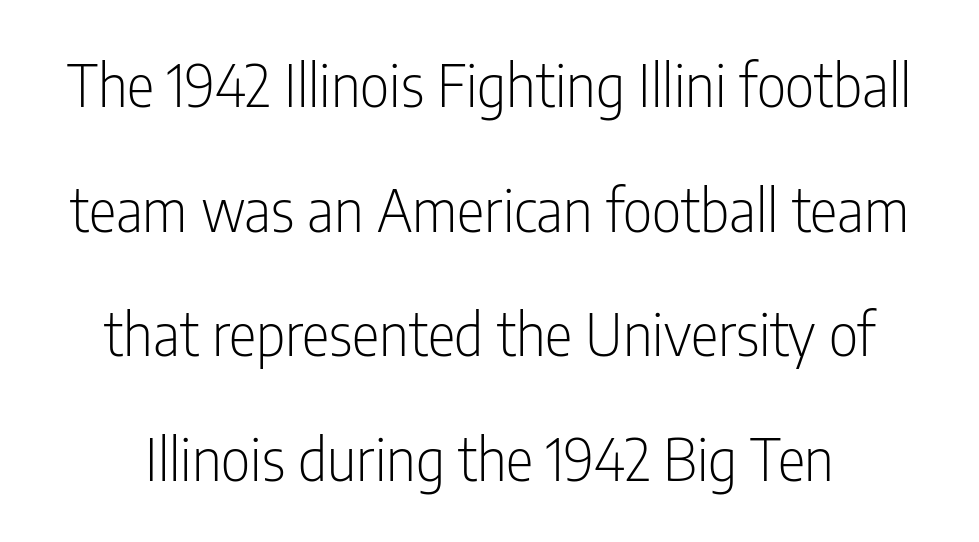
{"serif": "no", "italic": "no", "bold": "no", "weight": "light", "width": "condensed", "stroke_contrast": "low", "x_height": "medium", "monospaced": "no", "underline": "no", "line_spacing": "loose", "line_spacing_ratio": 2.15, "letter_spacing": "normal", "letter_spacing_em": 0.0, "glyph_px": 58}
